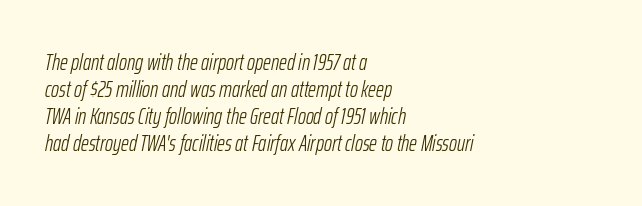
Q: Is the text bold? A: No.
Q: Is the text italic (slanted)? A: Yes, it leans right by about 12 degrees.
Q: Is the text underlined? A: No.
Q: How is the paragraph aligned? A: Left-aligned.
Q: Is the spacing between letters normal or unusually wide? A: Normal.
